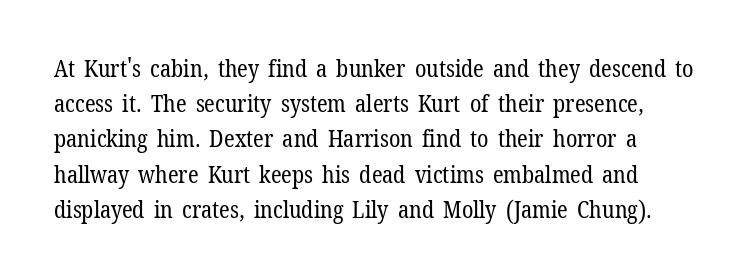
The image shows 23 px text type, upright; set normal line spacing (1.53x), normal letter spacing, not underlined.
